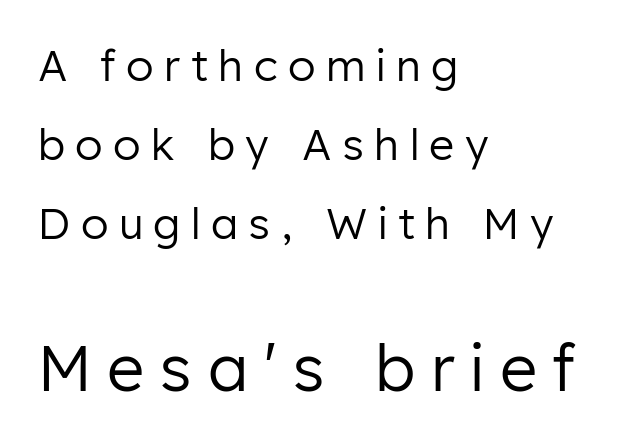
The image shows 64 px regular-weight sans-serif type, upright; set left-aligned, line spacing 1.84x, unusually wide letter spacing (+0.24 em), not underlined; the second (bottom) block is 1.49x larger; low stroke contrast and a medium x-height.
